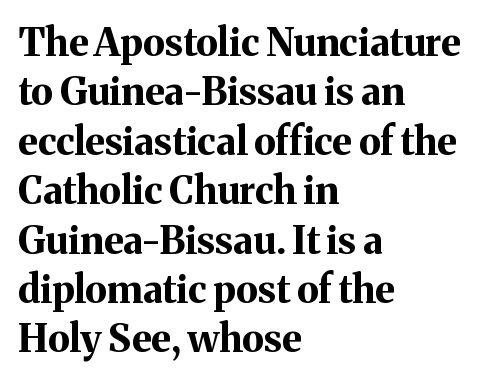
Is there any slant? The stems are plumb. The setting favours the left margin, as ordinary paragraphs usually do. This rendering features lettering with no underline. The lines sit at an ordinary, default distance from one another. These lines are rendered in a variable-pitch font. The text was rendered using a seriffed face with decorative stroke endings.
